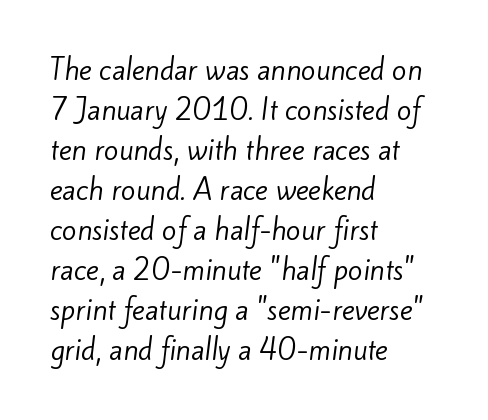
Q: Is the text bold? A: No.
Q: Is the text underlined? A: No.
Q: How is the paragraph aligned? A: Left-aligned.
Q: Is the spacing between letters normal or unusually wide? A: Normal.
Q: Is the spacing between lines tight, normal or loose? A: Normal.
